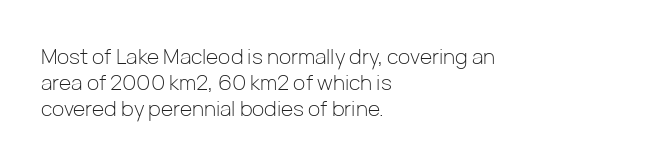
Does extra space separate the letters? No, they use regular spacing. Layout note: lines flush left. The area under the type is left untouched. This reads as an unemphasized weight, regular at the heaviest. This is roman type, the default non-slanted kind. Vertical spacing — default.
